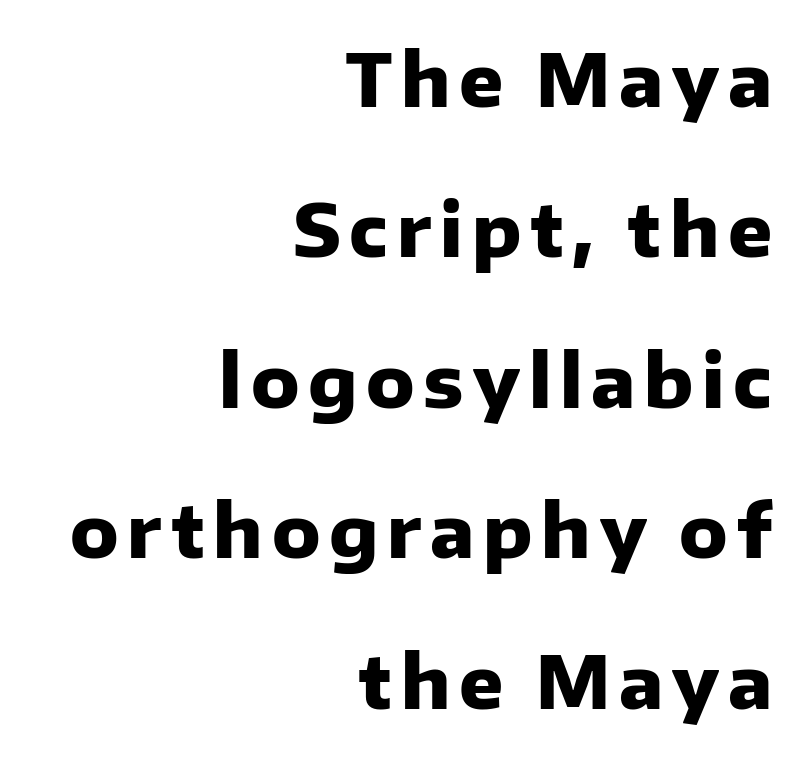
Q: Is the text bold? A: Yes.
Q: Is the text italic (slanted)? A: No, it is upright.
Q: Is the typeface a serif or a sans-serif typeface? A: Sans-serif.
Q: Is the text underlined? A: No.
Q: How is the paragraph aligned? A: Right-aligned.
Q: Is the spacing between lines tight, normal or loose? A: Loose.
Q: Width (condensed, normal, or wide)? A: Normal.
Q: Stroke contrast? A: Low.
Q: x-height? A: Medium.
Q: Monospaced? A: No.
